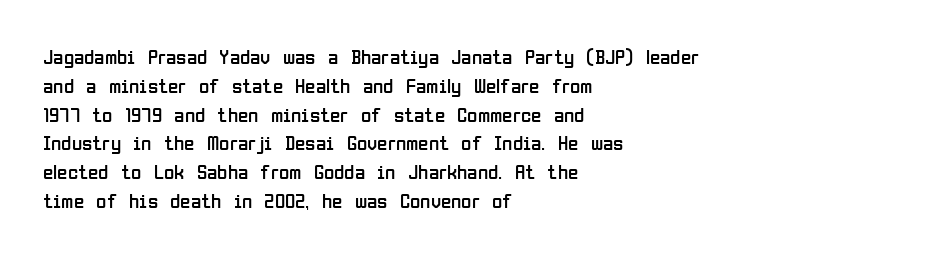
The image shows 21 px text type, upright; set left-aligned, normal line spacing (1.37x), normal letter spacing, not underlined.
